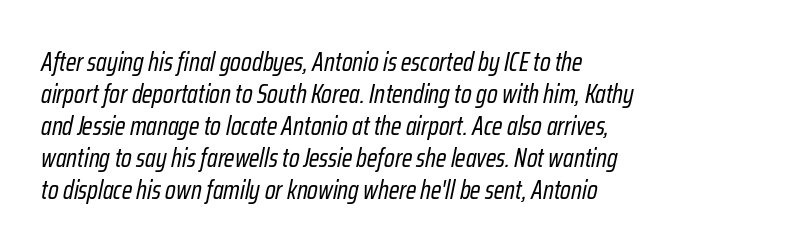
The image shows 26 px text type, italic (leaning right); set left-aligned, line spacing 1.23x, normal letter spacing, not underlined.
